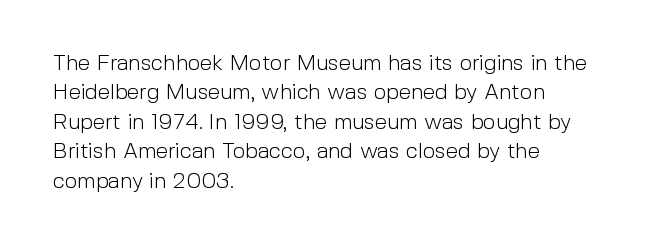
Q: Is the text bold? A: No.
Q: Is the text italic (slanted)? A: No, it is upright.
Q: Is the text underlined? A: No.
Q: How is the paragraph aligned? A: Left-aligned.
Q: Is the spacing between letters normal or unusually wide? A: Normal.
Q: Is the spacing between lines tight, normal or loose? A: Normal.
